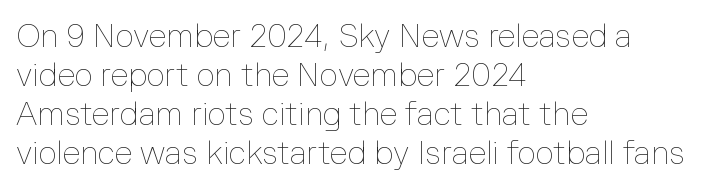
Q: Is the text bold? A: No.
Q: Is the text italic (slanted)? A: No, it is upright.
Q: Is the text underlined? A: No.
Q: How is the paragraph aligned? A: Left-aligned.
Q: Is the spacing between letters normal or unusually wide? A: Normal.
Q: Width (condensed, normal, or wide)? A: Normal.
Q: Stroke contrast? A: Low.
Q: x-height? A: Medium.
Q: Monospaced? A: No.
